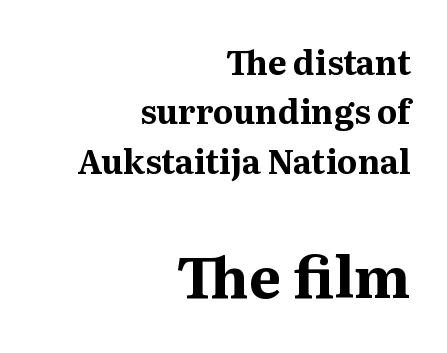
{"serif": "yes", "italic": "no", "bold": "yes", "weight": "bold", "width": "normal", "stroke_contrast": "medium", "x_height": "medium", "monospaced": "no", "underline": "no", "align": "right", "line_spacing": "normal", "line_spacing_ratio": 1.5, "letter_spacing": "normal", "letter_spacing_em": 0.0, "larger_block": "second", "size_ratio": 1.73, "glyph_px": 57}
